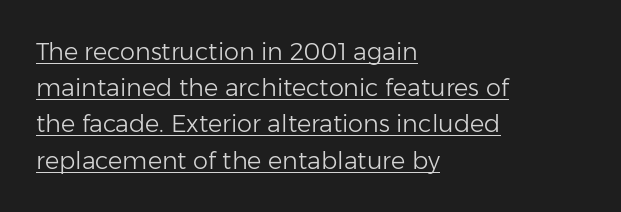
The image shows 24 px text type, upright; set left-aligned, normal line spacing (1.51x), normal letter spacing, underlined.
